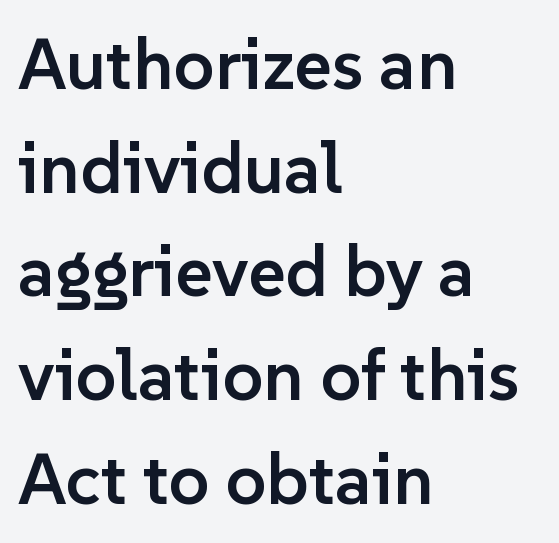
A roman cut, with each character standing at attention. A classic flush-left, rag-right setting is used for this passage. Typographic density is moderately raised because the face is semibold. The type is set solid horizontally, with unmodified tracking.
